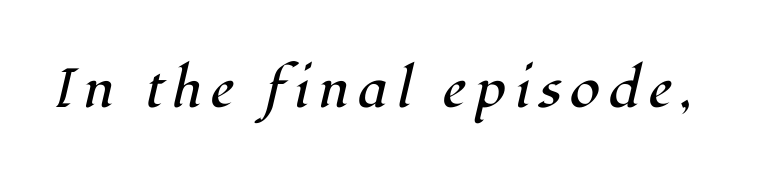
The image shows 55 px regular-weight serif type, italic (leaning right); set not underlined; high stroke contrast and a medium x-height.
